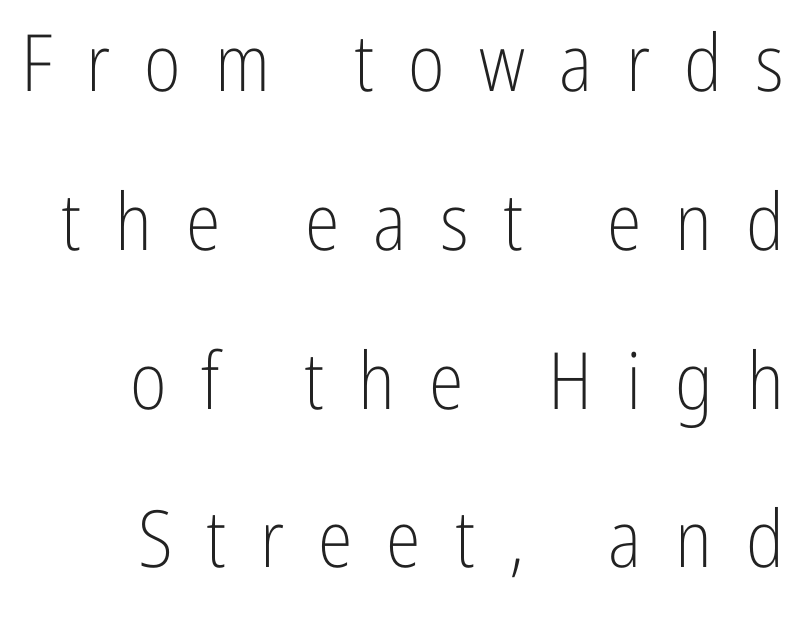
Q: Is the text bold? A: No.
Q: Is the text italic (slanted)? A: No, it is upright.
Q: Is the typeface a serif or a sans-serif typeface? A: Sans-serif.
Q: Is the text underlined? A: No.
Q: Is the spacing between letters normal or unusually wide? A: Unusually wide.
Q: Is the spacing between lines tight, normal or loose? A: Loose.
Q: Width (condensed, normal, or wide)? A: Condensed.
Q: Stroke contrast? A: Low.
Q: x-height? A: Medium.
Q: Monospaced? A: No.
